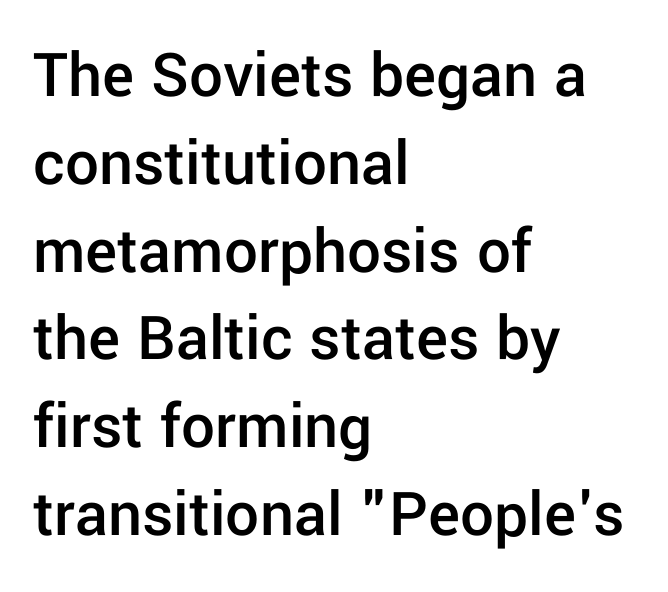
Each letter's strokes conclude bluntly, with no projecting serifs. Character widths vary here, with narrow letters taking less room than wide ones. The passage is arranged the way most books set body copy — flush left. Quick note: not italic, upright.
